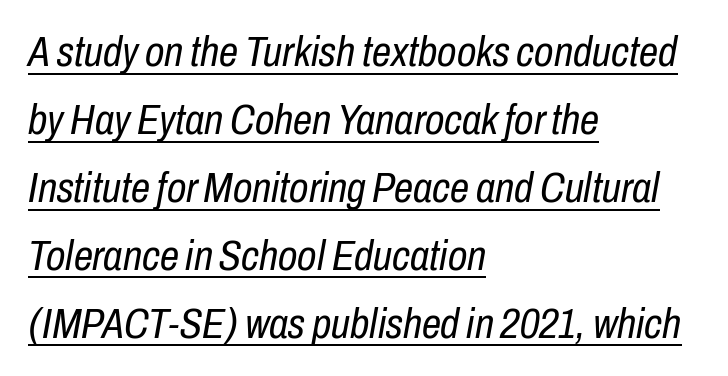
Compared with typical paragraphs, the rows here are spaced about the same. Observe the ordinary spacing: letters are neighbours, not strangers. Yep, that's italic — everything's leaning. Spacing verdict: proportional, widths tailored to each character. Casual observation: everything's shoved over to the left.
